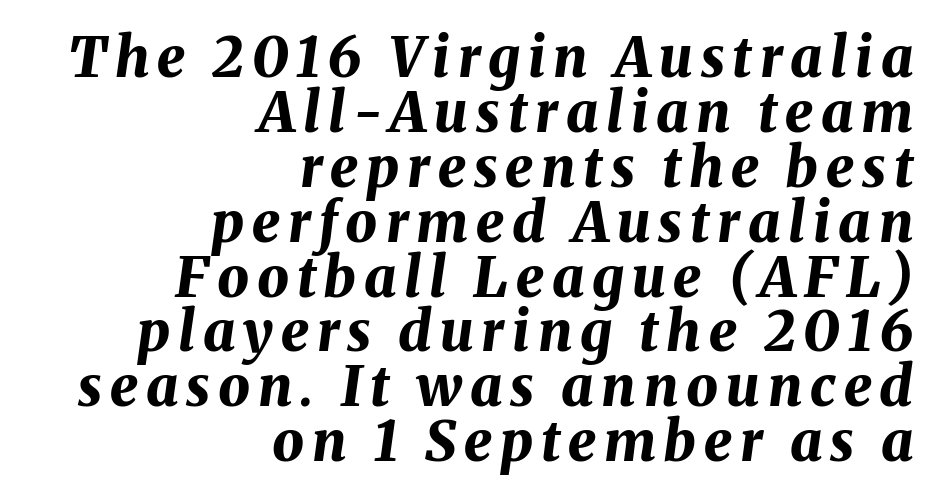
{"italic": "yes", "lean": "right", "slant_degrees": 8, "bold": "yes", "weight": "bold", "width": "normal", "stroke_contrast": "medium", "x_height": "medium", "monospaced": "no", "underline": "no", "align": "right", "line_spacing": "tight", "line_spacing_ratio": 0.98, "glyph_px": 56}
